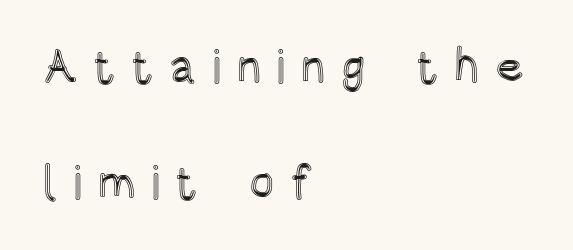
Note the varied advance widths — an 'i' is clearly narrower than an 'm'. These lines stack with their left ends in a neat column. Ordinary non-slanted type is in use. Glance below the letters and you will spot only blank space. The lines are spread far apart with generous leading.
